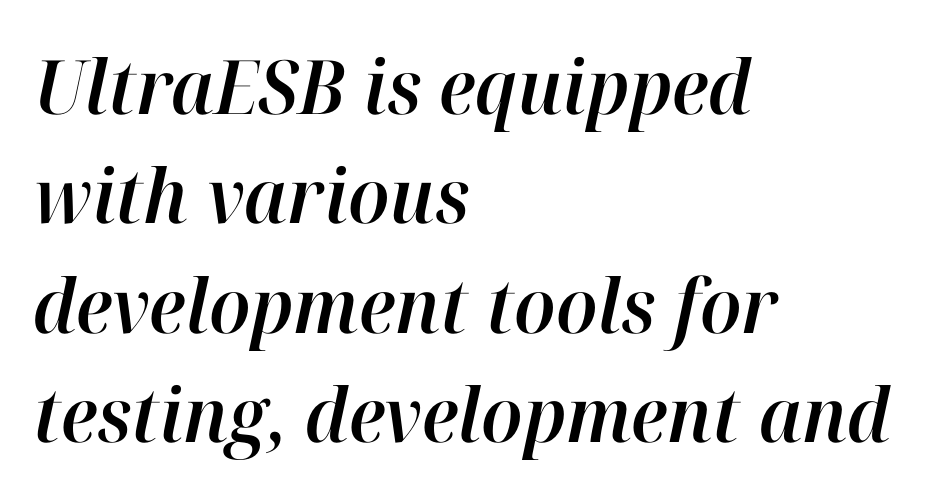
A bare baseline throughout the passage. Notice how the passage keeps a crisp vertical edge on the left only. Reading down the column, the eye jumps a familiar distance to each next line. The face used here is proportionally spaced, like ordinary book or web type. Between one letter and the next there's only the usual sliver of space.
